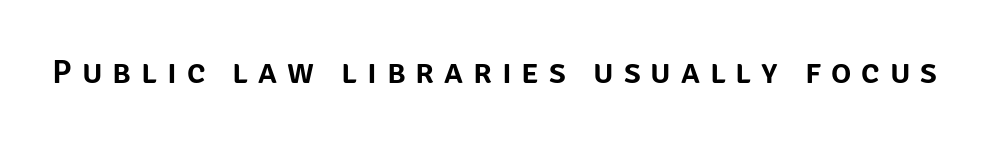
{"serif": "no", "italic": "no", "width": "normal", "stroke_contrast": "low", "x_height": "large", "monospaced": "no", "underline": "no", "letter_spacing": "wide", "letter_spacing_em": 0.29, "glyph_px": 34}
